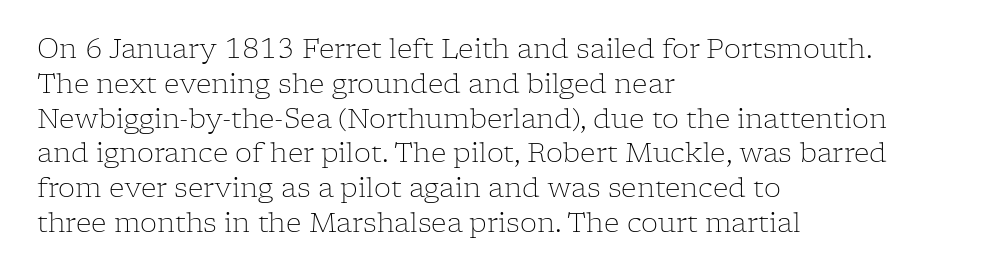
{"italic": "no", "bold": "no", "underline": "no", "align": "left", "line_spacing": "normal", "line_spacing_ratio": 1.29, "letter_spacing": "normal", "letter_spacing_em": 0.0, "glyph_px": 27}
